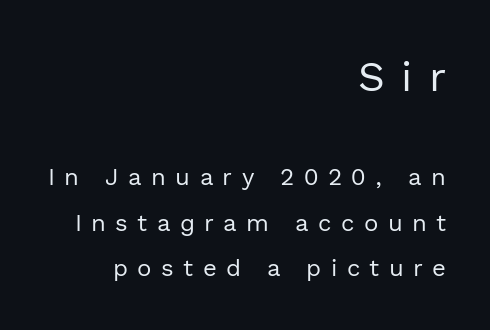
A clean baseline with only descenders dipping below it. This sample has the flowing, uneven cadence of proportional lettering. Does the leading feel generous? Absolutely, it's lavish. The block sitting higher on the canvas is the one with enlarged characters. Tracking here is generous; glyphs stand well apart from one another. These lines were composed using upright roman letters.
